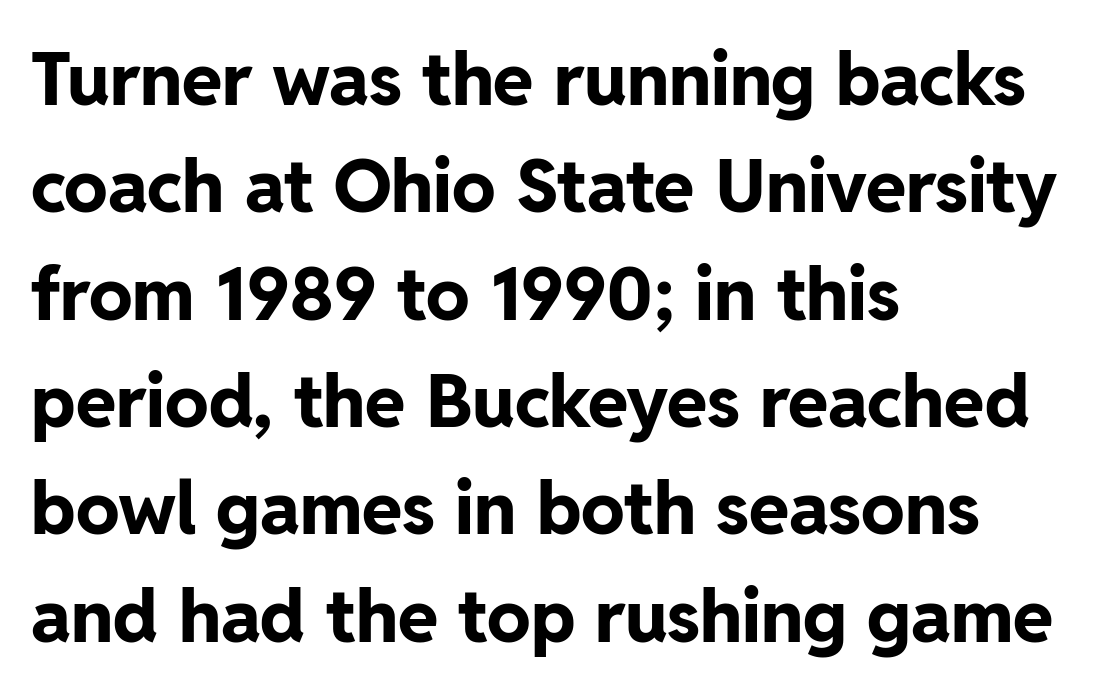
The image shows 73 px bold sans-serif type, upright; set left-aligned, normal line spacing (1.47x), normal letter spacing, not underlined; low stroke contrast and a medium x-height.
